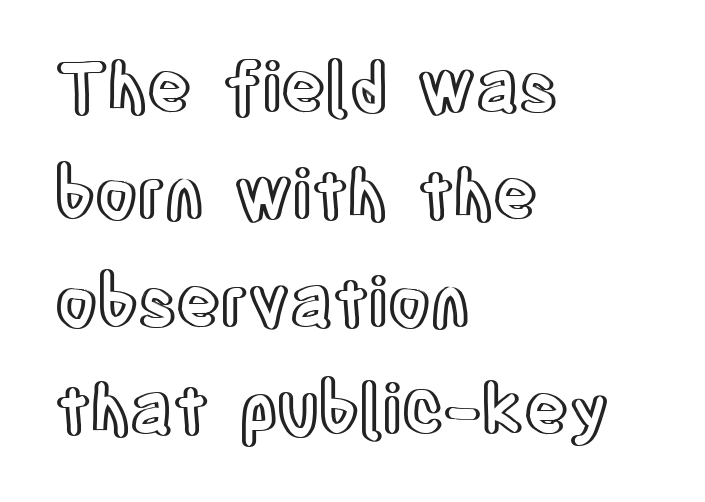
This sample has the flowing, uneven cadence of proportional lettering. Here the glyphs are tracked normally, forming tight word shapes. Descenders are the only things crossing below the line. These lines were composed using upright roman letters.
